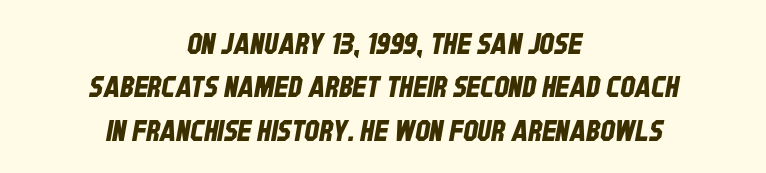
{"serif": "no", "width": "condensed", "stroke_contrast": "low", "x_height": "large", "monospaced": "no", "underline": "no", "align": "center", "line_spacing": "normal", "line_spacing_ratio": 1.5, "letter_spacing": "normal", "letter_spacing_em": 0.0, "glyph_px": 29}
